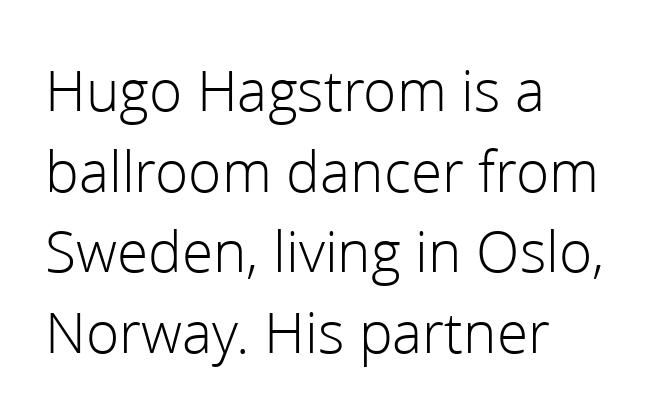
Q: Is the text bold? A: No.
Q: Is the text italic (slanted)? A: No, it is upright.
Q: Is the typeface a serif or a sans-serif typeface? A: Sans-serif.
Q: Is the text underlined? A: No.
Q: How is the paragraph aligned? A: Left-aligned.
Q: Is the spacing between letters normal or unusually wide? A: Normal.
Q: Is the spacing between lines tight, normal or loose? A: Normal.
Q: Width (condensed, normal, or wide)? A: Normal.
Q: Stroke contrast? A: Low.
Q: x-height? A: Medium.
Q: Monospaced? A: No.
